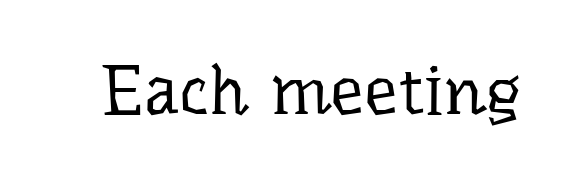
The image shows 68 px regular-weight serif type, upright; set normal letter spacing, not underlined; low stroke contrast and a medium x-height.
